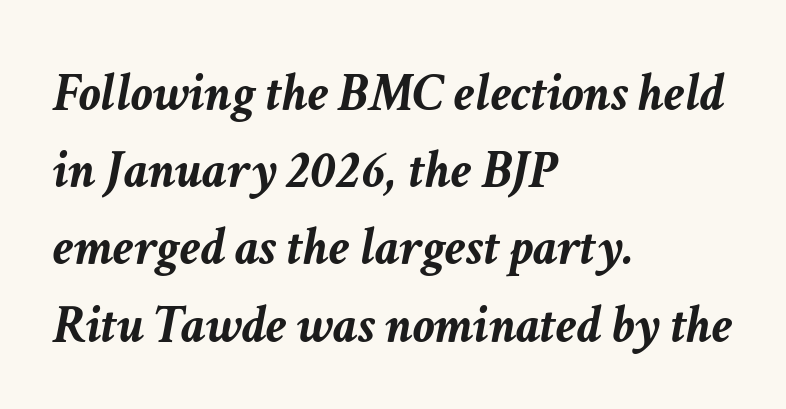
Honestly, there is no underline to notice here at all. Short and long lines alike share a common starting point at left. Glyph-to-glyph distance matches everyday printed text. A typesetter would call this proportional, since set widths differ per character.
